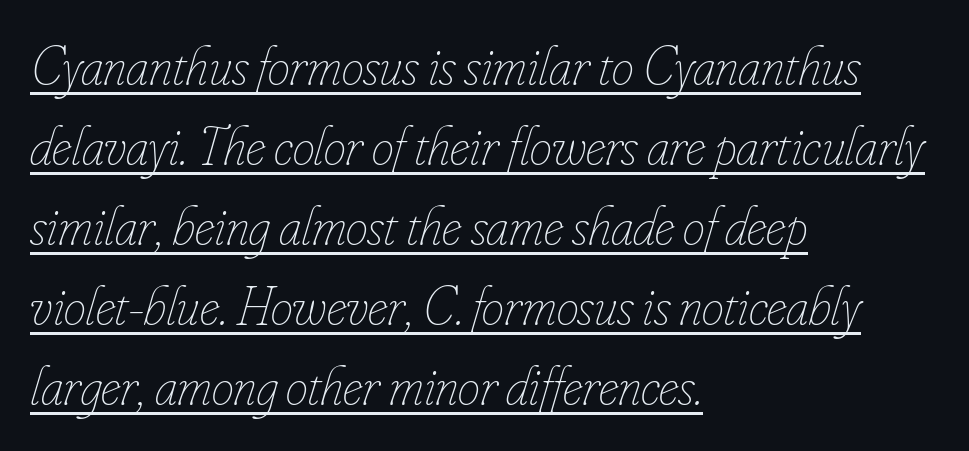
A typesetter would mark this as italic. The text block is weighted toward the left margin, trailing off unevenly rightward. Nothing unusual about the tracking: characters are spaced as the font intends. The letters advance in unequal steps, a hallmark of proportional type.
